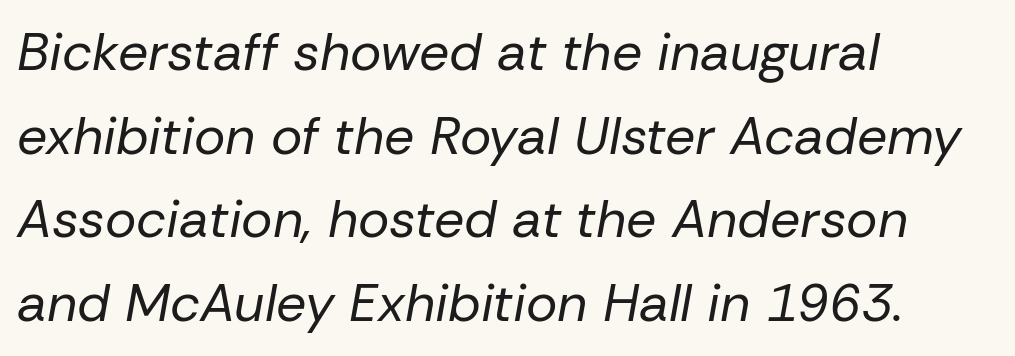
The image shows 53 px regular-weight type, italic (leaning right); set left-aligned, normal line spacing (1.58x), normal letter spacing, not underlined; low stroke contrast and a medium x-height.
